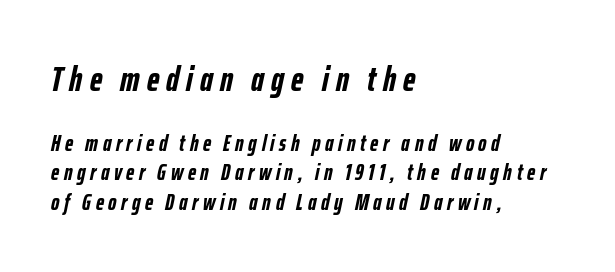
Where is the straight margin? On the left. Quick note: interline space is typical. Between these two stacked blocks, the higher one wins on size. This sample has the flowing, uneven cadence of proportional lettering. The face used here is rendered with a markedly widened letterfit. Rendered with sloped, italic letterforms.
